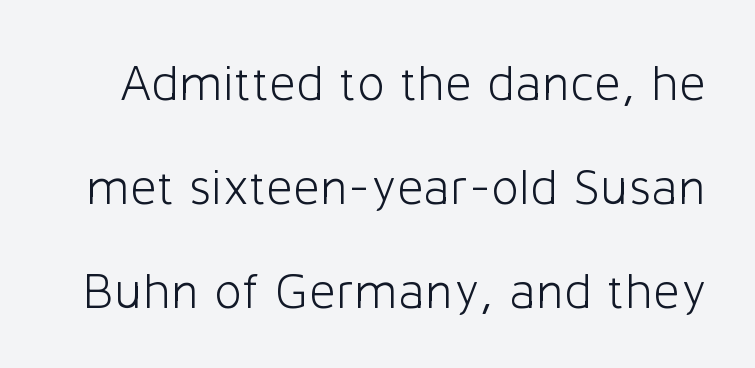
{"serif": "no", "italic": "no", "bold": "no", "weight": "light", "width": "normal", "stroke_contrast": "low", "x_height": "medium", "monospaced": "no", "underline": "no", "line_spacing": "loose", "line_spacing_ratio": 2.0, "letter_spacing": "normal", "letter_spacing_em": 0.0, "glyph_px": 52}
